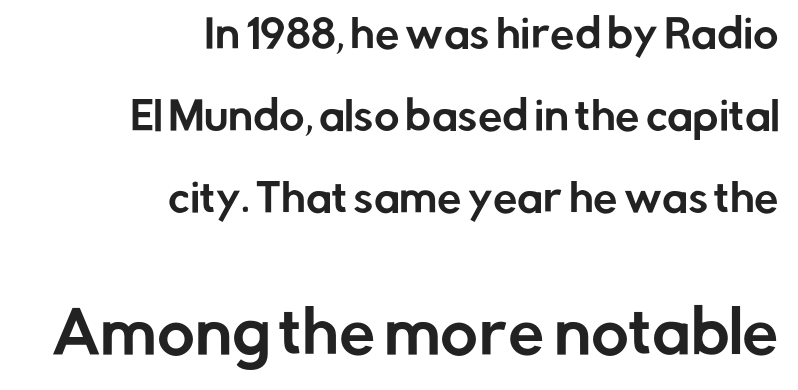
Q: Is the text italic (slanted)? A: No, it is upright.
Q: Is the typeface a serif or a sans-serif typeface? A: Sans-serif.
Q: Is the text underlined? A: No.
Q: How is the paragraph aligned? A: Right-aligned.
Q: Is the spacing between letters normal or unusually wide? A: Normal.
Q: Is the spacing between lines tight, normal or loose? A: Loose.
Q: Which block of text is set in a larger size, the first (top) or the second (bottom)? A: The second (bottom) one.
Q: Width (condensed, normal, or wide)? A: Normal.
Q: Stroke contrast? A: Low.
Q: x-height? A: Medium.
Q: Monospaced? A: No.
